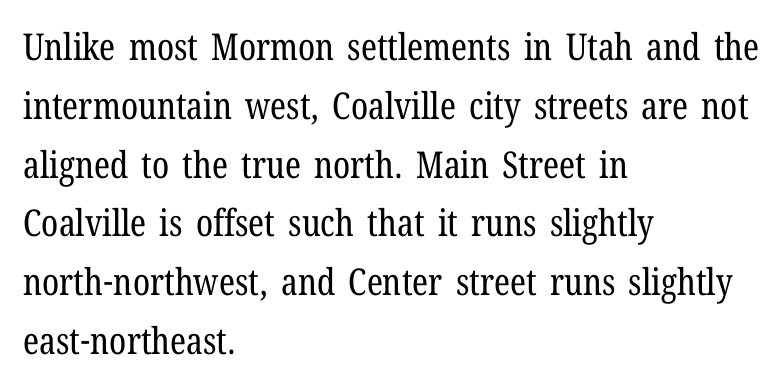
{"serif": "yes", "italic": "no", "bold": "no", "weight": "regular", "width": "condensed", "stroke_contrast": "low", "x_height": "medium", "monospaced": "no", "underline": "no", "align": "left", "line_spacing": "normal", "line_spacing_ratio": 1.59, "letter_spacing": "normal", "letter_spacing_em": 0.0, "glyph_px": 37}
